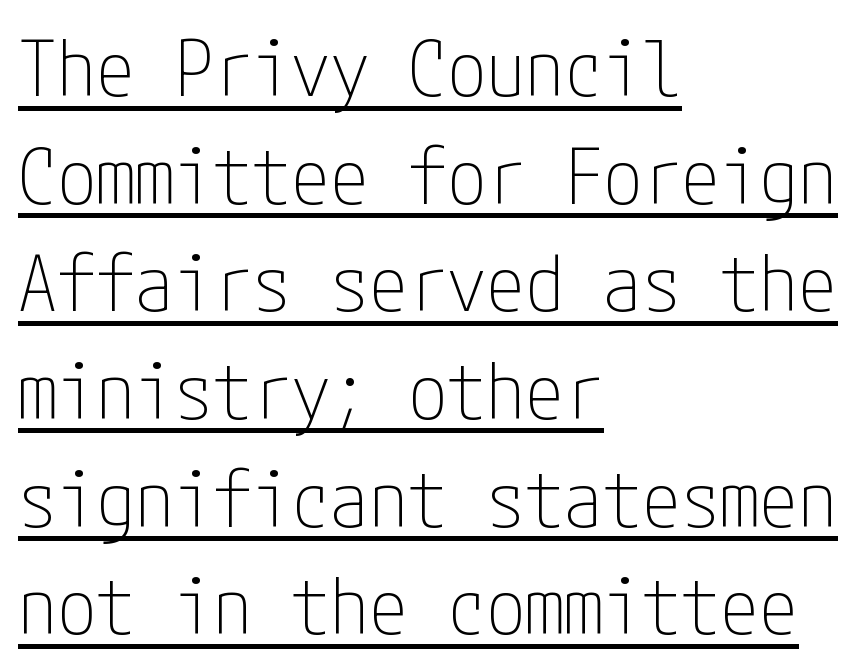
{"serif": "no", "italic": "no", "bold": "no", "weight": "thin", "width": "condensed", "stroke_contrast": "low", "x_height": "medium", "underline": "yes", "align": "left", "line_spacing": "normal", "line_spacing_ratio": 1.38, "letter_spacing": "normal", "letter_spacing_em": 0.0, "glyph_px": 78}
